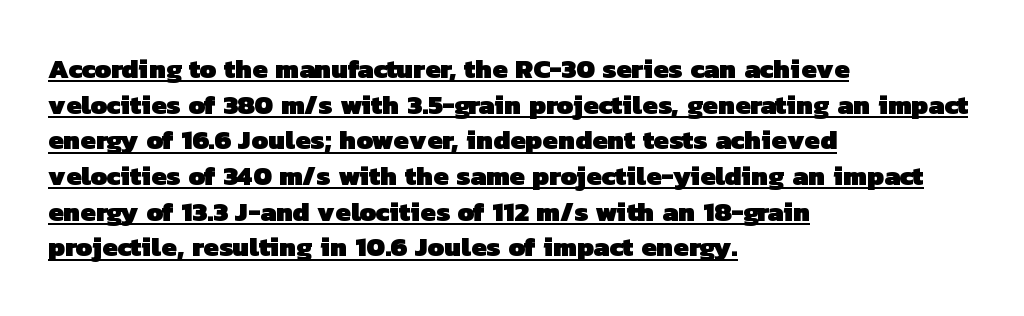
The image shows 27 px bold type; set left-aligned, normal line spacing (1.32x), normal letter spacing, underlined.
